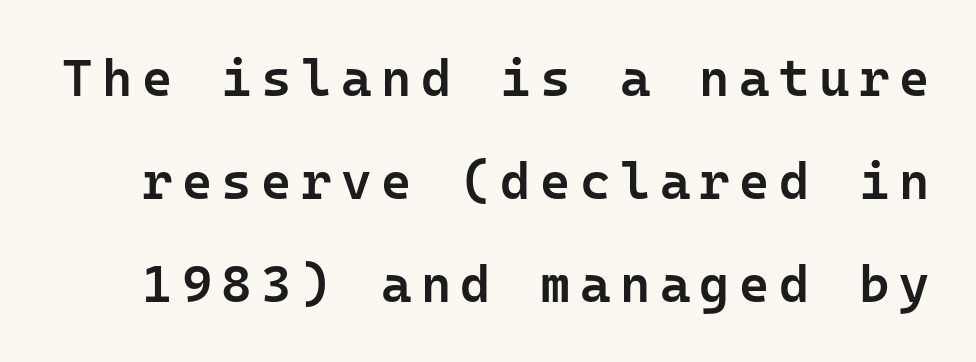
Q: Is the text bold? A: Semi-bold.
Q: Is the text italic (slanted)? A: No, it is upright.
Q: Is the typeface a serif or a sans-serif typeface? A: Sans-serif.
Q: Is the text underlined? A: No.
Q: Is the spacing between lines tight, normal or loose? A: Loose.
Q: Width (condensed, normal, or wide)? A: Normal.
Q: Stroke contrast? A: Low.
Q: x-height? A: Medium.
Q: Monospaced? A: Yes.
